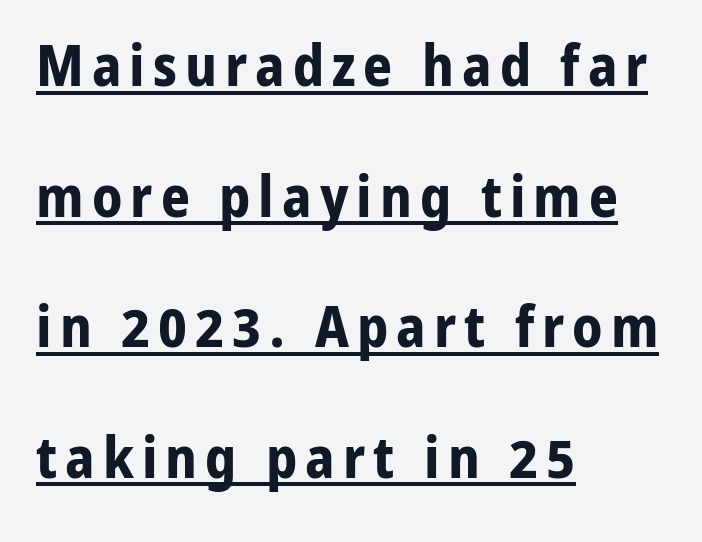
{"serif": "no", "italic": "no", "bold": "yes", "weight": "bold", "width": "normal", "stroke_contrast": "low", "x_height": "medium", "monospaced": "no", "underline": "yes", "align": "left", "line_spacing": "loose", "line_spacing_ratio": 2.29, "glyph_px": 57}
